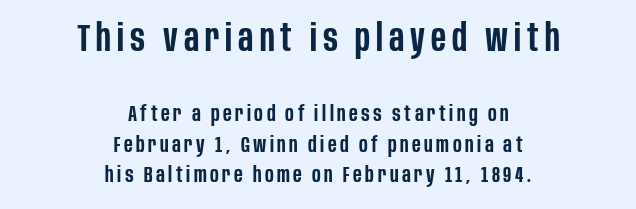
The image shows 38 px semibold, condensed sans-serif type, upright; set centered, normal line spacing (1.39x), not underlined; the first (top) block is 1.73x larger; low stroke contrast and a large x-height.
